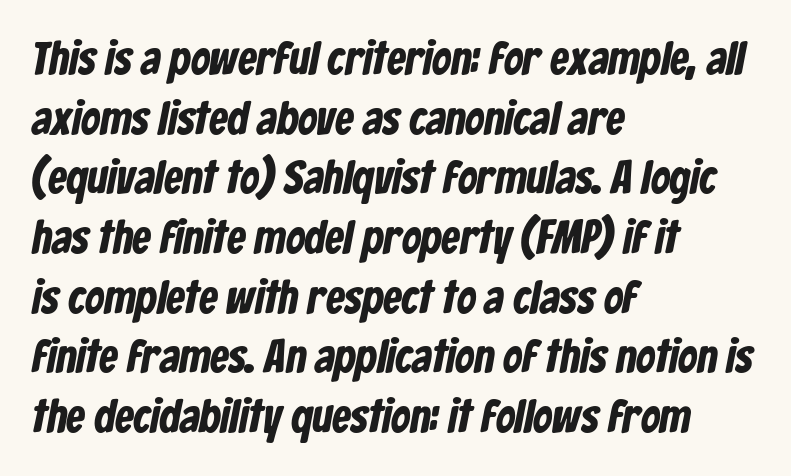
Left-aligned paragraph, ragged on the right. A clean baseline with only descenders dipping below it. This sample has the flowing, uneven cadence of proportional lettering. Characters follow at the spacing the type designer built in. Rows of type keep a routine distance in the vertical direction.
